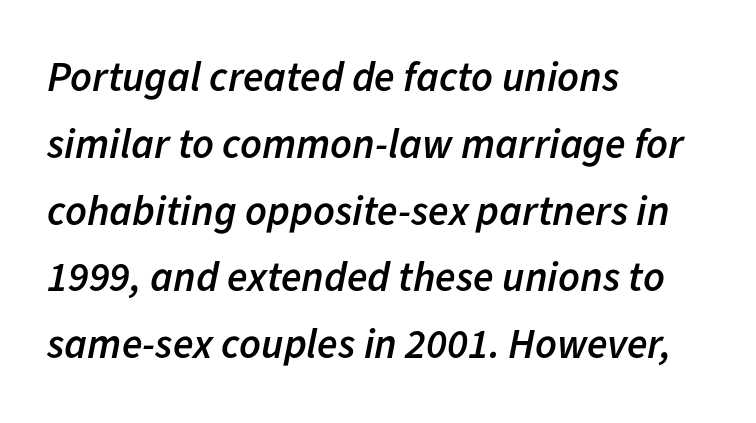
Which margin do the lines hug? The left one — the right edge is uneven. Tall strokes in this sample are angled rather than plumb. Decoration check: the copy has no underline. The horizontal fit of the characters is conventional and even. Think of a printed novel: that variable character pitch is what you see here.
